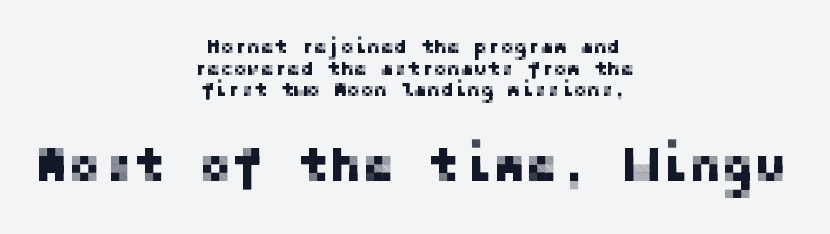
{"serif": "no", "italic": "no", "width": "normal", "stroke_contrast": "low", "x_height": "medium", "underline": "no", "align": "center", "line_spacing": "tight", "line_spacing_ratio": 1.08, "letter_spacing": "normal", "letter_spacing_em": 0.0, "larger_block": "second", "size_ratio": 2.45, "glyph_px": 49}
